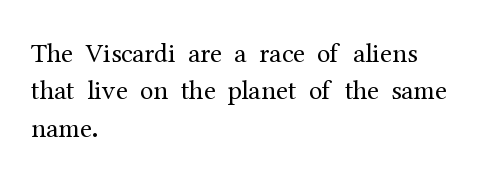
Q: Is the text bold? A: No.
Q: Is the text italic (slanted)? A: No, it is upright.
Q: Is the text underlined? A: No.
Q: How is the paragraph aligned? A: Left-aligned.
Q: Is the spacing between letters normal or unusually wide? A: Normal.
Q: Is the spacing between lines tight, normal or loose? A: Normal.
